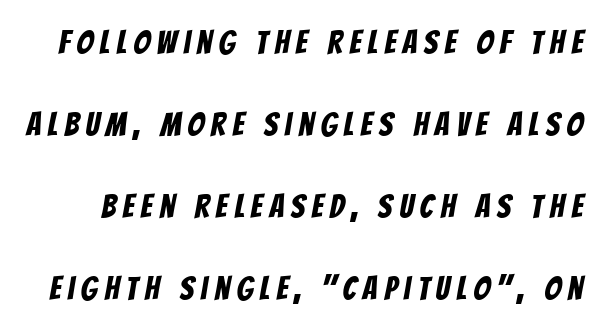
Q: Is the typeface a serif or a sans-serif typeface? A: Sans-serif.
Q: Is the text underlined? A: No.
Q: Is the spacing between letters normal or unusually wide? A: Unusually wide.
Q: Is the spacing between lines tight, normal or loose? A: Loose.
Q: Width (condensed, normal, or wide)? A: Condensed.
Q: Stroke contrast? A: Low.
Q: x-height? A: Large.
Q: Monospaced? A: No.
